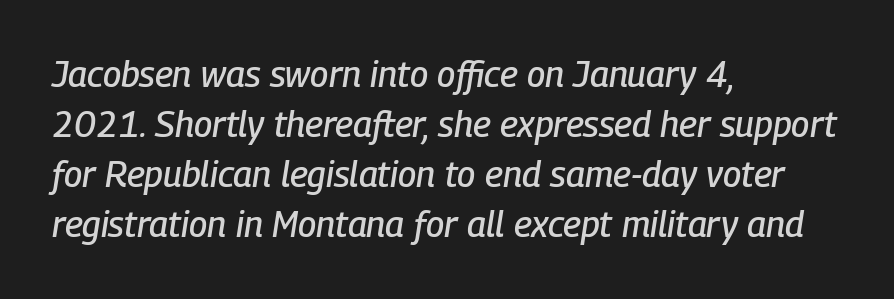
{"italic": "yes", "lean": "right", "slant_degrees": 9, "width": "condensed", "stroke_contrast": "low", "x_height": "medium", "monospaced": "no", "underline": "no", "align": "left", "line_spacing": "normal", "line_spacing_ratio": 1.39, "letter_spacing": "normal", "letter_spacing_em": 0.0, "glyph_px": 36}
